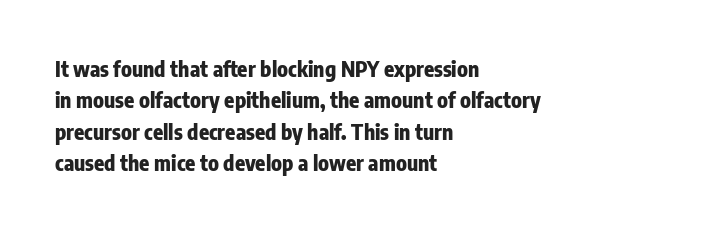
Set as a true bold cut, around the 700 mark. You can tell it's not italic because the verticals are truly vertical. Horizontally, the lines are justified to the leading edge only. Evenly set lines give the paragraph a standard silhouette. Just letters on the line, the space beneath them empty. Compared with typical body copy, the letter spacing here is the same.
